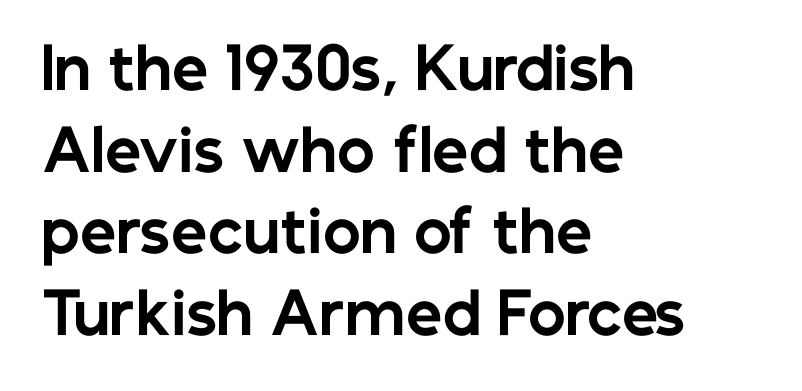
The image shows 57 px bold sans-serif type, upright; set left-aligned, normal line spacing (1.43x), normal letter spacing, not underlined; low stroke contrast and a medium x-height.
